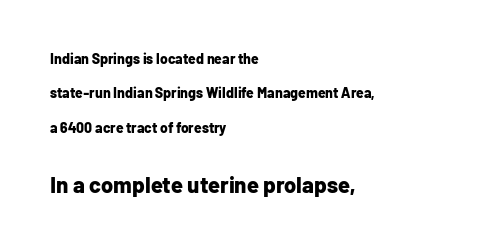
You can tell it's not italic because the verticals are truly vertical. The more generous point size was reserved for the lower chunk. Plain, unruled lines of type. Heavy-handed strokes throughout: this text is bold. Casual observation: everything's shoved over to the left. One glance says open: line gaps are wider than usual.
